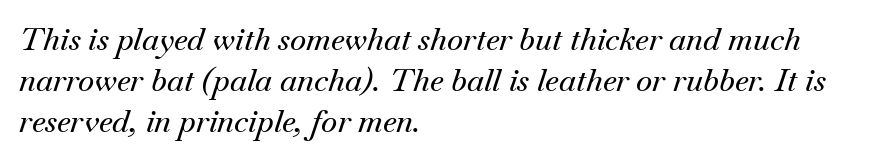
Rule under the text: the space is simply empty. Observe the ordinary spacing: letters are neighbours, not strangers. What kind of face is this? One with serifs. Proportional: the letters do not fall into vertical columns. Posture: slanted.
